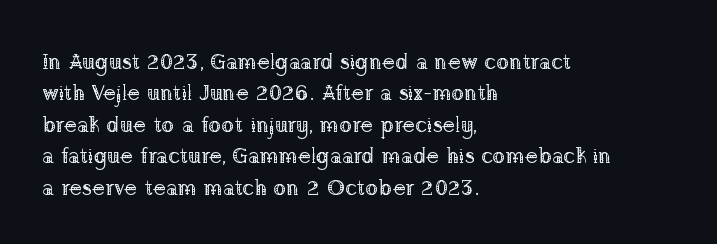
The line-height multiplier appears to be the usual default. The ragged edge is on the right, which tells us the setting is flush left. A typesetter would mark this as roman, not italic. This sample uses plain, unmodified letter spacing. No letter is thick-stroked: the sample isn't bold.
